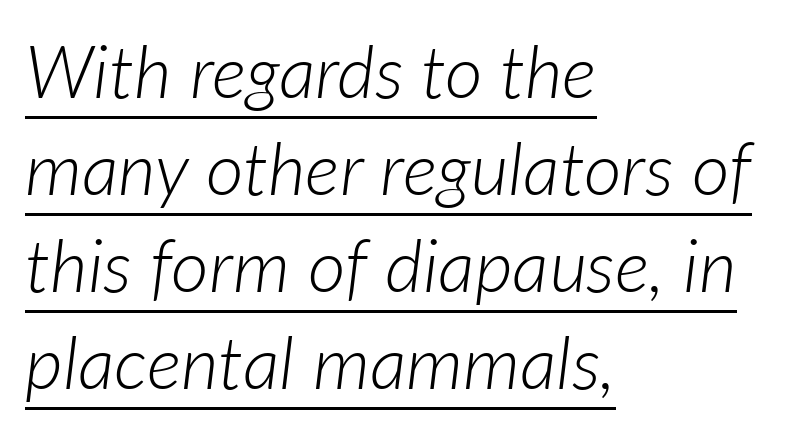
The image shows 73 px light type, italic (leaning right); set left-aligned, normal line spacing (1.33x), normal letter spacing, underlined; low stroke contrast and a medium x-height.
